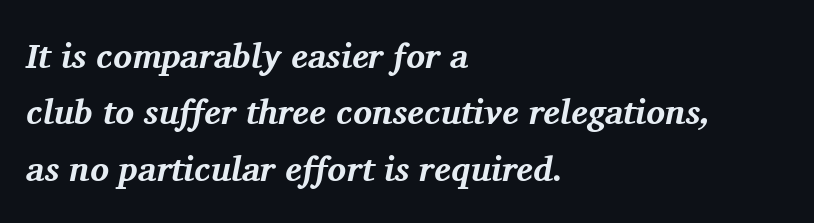
Nobody drew a line under any word here. The rendering uses natural spacing where letterforms have individual widths. Standard letterfit; no display-style spreading of the glyphs. Layout note: lines flush left. When letters slant like this, we call the style italic. Serifs: yes, visible at the terminals of the letterforms.
